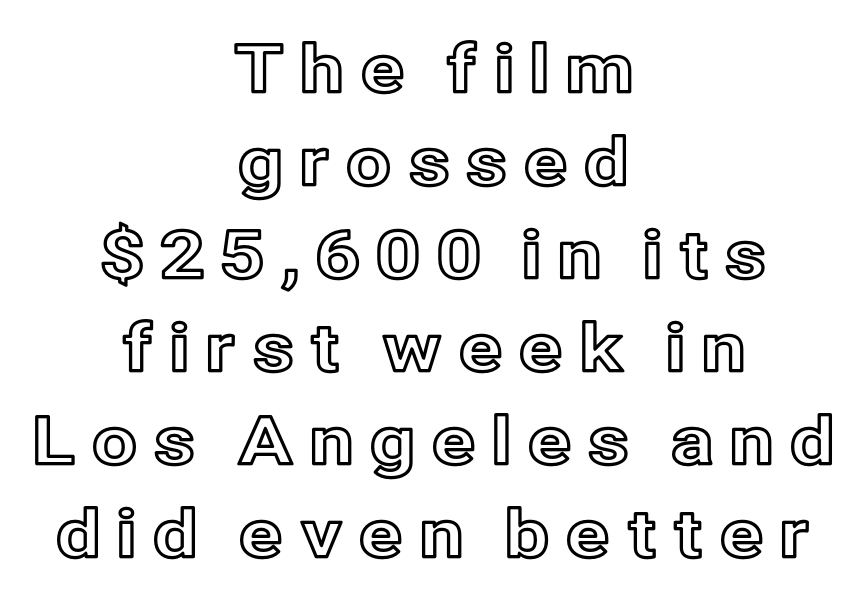
The image shows 66 px text type, upright; set centered, normal line spacing (1.41x), unusually wide letter spacing (+0.22 em), not underlined; a medium x-height.
